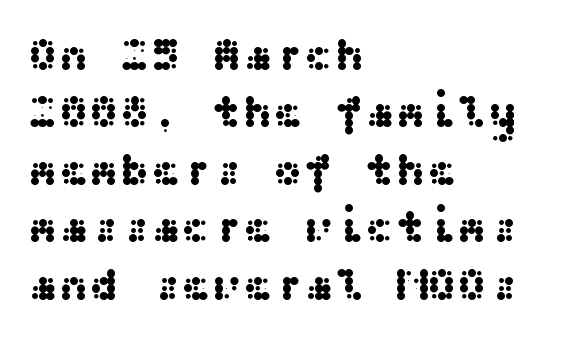
The image shows 46 px wide sans-serif type, upright; set left-aligned, normal line spacing (1.25x), normal letter spacing, not underlined; medium stroke contrast and a medium x-height.
